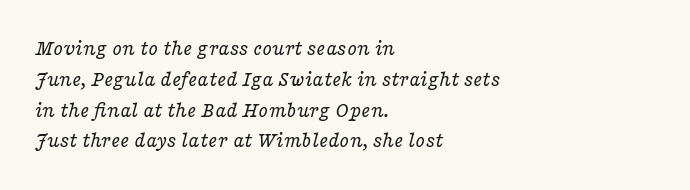
Think standard paragraph weight, or any step lighter than that. Italic? Definitely — the glyphs are oblique. Underline: absent. The passage shown has conventional tracking throughout. These lines stack with their left ends in a neat column. The designer left line spacing at the default.
